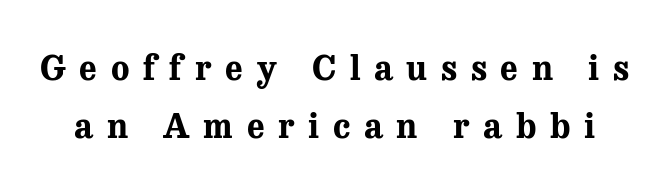
Q: Is the text bold? A: Yes.
Q: Is the text italic (slanted)? A: No, it is upright.
Q: Is the typeface a serif or a sans-serif typeface? A: Serif.
Q: Is the text underlined? A: No.
Q: Is the spacing between letters normal or unusually wide? A: Unusually wide.
Q: Width (condensed, normal, or wide)? A: Normal.
Q: Stroke contrast? A: Medium.
Q: x-height? A: Medium.
Q: Monospaced? A: No.
